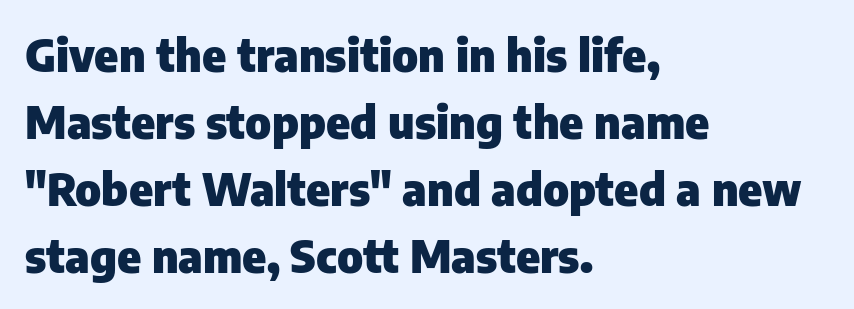
Regarding serifs, this sample does without them. These lines sit exactly where default settings would place them. Descenders hang freely into open space. Caption: bold face, heavy strokes. These lines were composed using upright roman letters.
